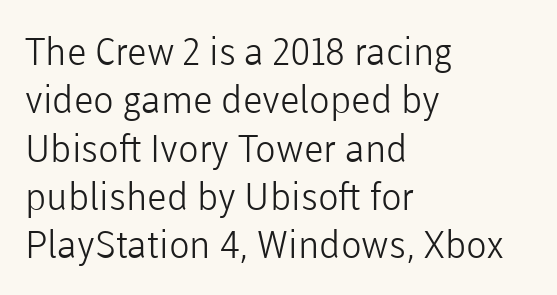
No extra ink here — the face is not bold. Italic? Not at all — the glyphs are vertical. Short note: letters normally spaced. Descenders hang freely into open space. The compositor pushed each line to the left boundary. The passage shown is typed in a proportional face where columns would drift.
